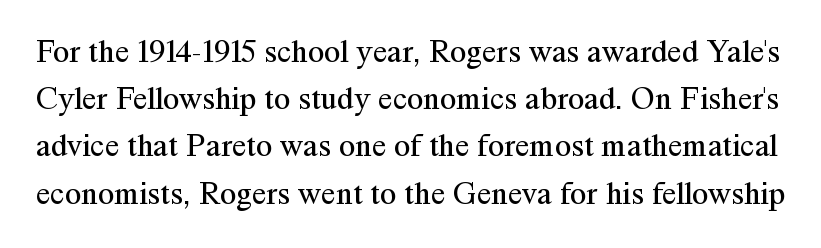
The image shows 33 px regular-weight serif type, upright; set normal line spacing (1.43x), normal letter spacing, not underlined; medium stroke contrast and a medium x-height.
